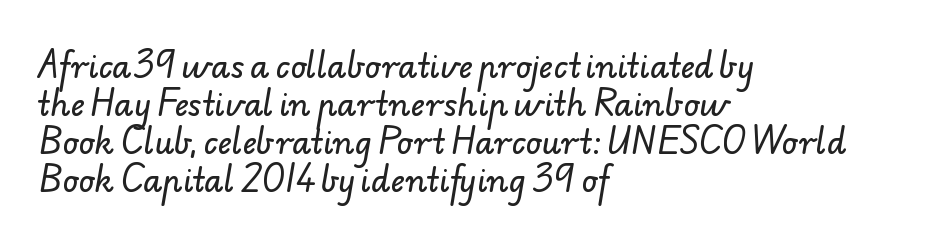
Q: Is the typeface a serif or a sans-serif typeface? A: Sans-serif.
Q: Is the text underlined? A: No.
Q: How is the paragraph aligned? A: Left-aligned.
Q: Is the spacing between letters normal or unusually wide? A: Normal.
Q: Width (condensed, normal, or wide)? A: Normal.
Q: Stroke contrast? A: Low.
Q: x-height? A: Small.
Q: Monospaced? A: No.
